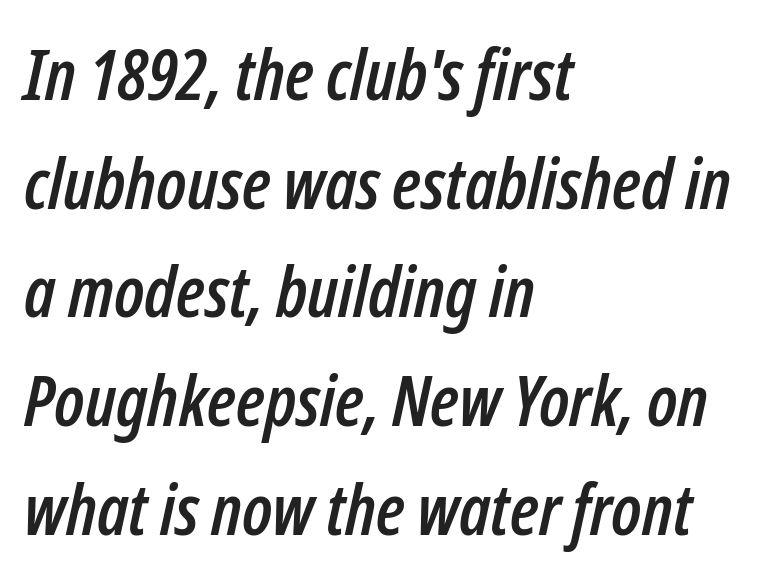
{"italic": "yes", "lean": "right", "slant_degrees": 12, "width": "condensed", "stroke_contrast": "low", "x_height": "medium", "monospaced": "no", "underline": "no", "align": "left", "line_spacing": "normal", "line_spacing_ratio": 1.53, "letter_spacing": "normal", "letter_spacing_em": 0.0, "glyph_px": 71}
